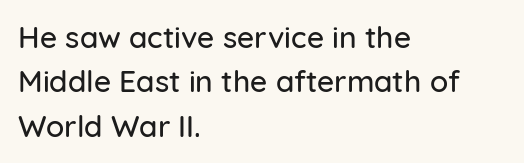
Each letter's strokes conclude bluntly, with no projecting serifs. The letters sit at their default tracking, neither squeezed nor spread. The paragraph shown leans on its left margin. Quick note: underline off.
